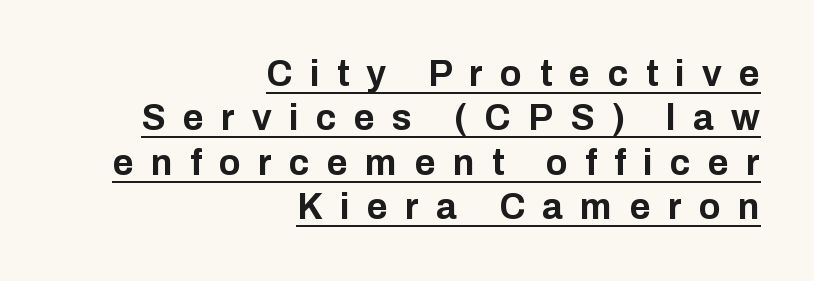
{"serif": "no", "italic": "no", "bold": "yes", "weight": "bold", "width": "normal", "stroke_contrast": "low", "x_height": "medium", "monospaced": "no", "underline": "yes", "align": "right", "line_spacing_ratio": 1.23, "letter_spacing": "wide", "letter_spacing_em": 0.48, "glyph_px": 36}
